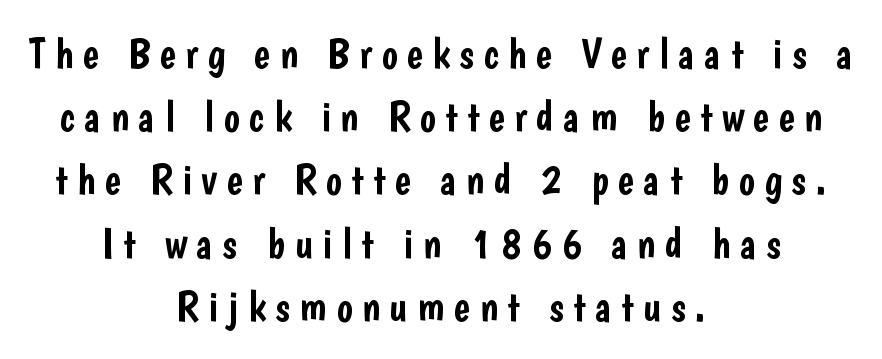
The image shows 43 px condensed sans-serif type, upright; set centered, normal line spacing (1.47x), unusually wide letter spacing (+0.22 em), not underlined; low stroke contrast and a medium x-height.
